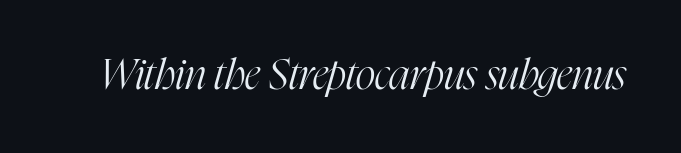
Inter-character spacing is left at the font's built-in metrics. The whole block is typeset with a tilt. You could not count columns in this text — the font is proportionally spaced. Only glyphs here, with clear space below each row. Small tapered or slab feet sit at the stroke ends, so this counts as serif.
